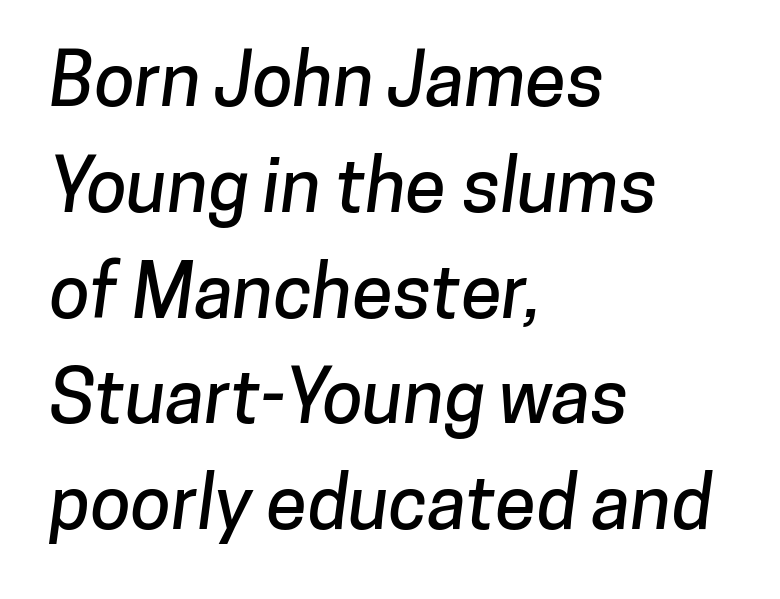
The face used here is proportionally spaced, like ordinary book or web type. The type family on display is of the sans-serif kind. Inter-character spacing is left at the font's built-in metrics. Interline gaps are of average width in this sample.
